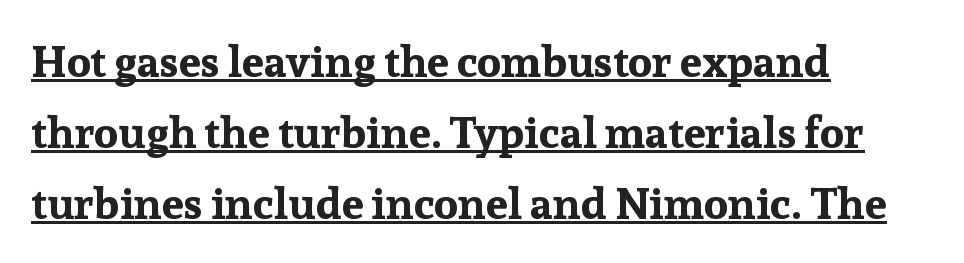
The image shows 44 px bold serif type, upright; set left-aligned, normal line spacing (1.61x), normal letter spacing, underlined; low stroke contrast and a medium x-height.
